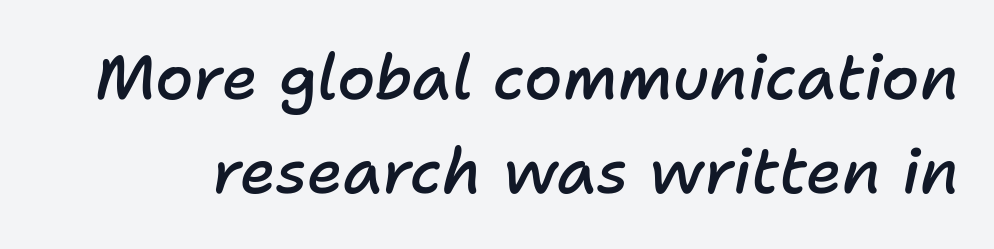
Q: Is the text bold? A: Semi-bold.
Q: Is the text italic (slanted)? A: Yes, it leans right by about 11 degrees.
Q: Is the text underlined? A: No.
Q: Is the spacing between letters normal or unusually wide? A: Normal.
Q: Is the spacing between lines tight, normal or loose? A: Normal.
Q: Width (condensed, normal, or wide)? A: Normal.
Q: Stroke contrast? A: Low.
Q: x-height? A: Medium.
Q: Monospaced? A: No.
